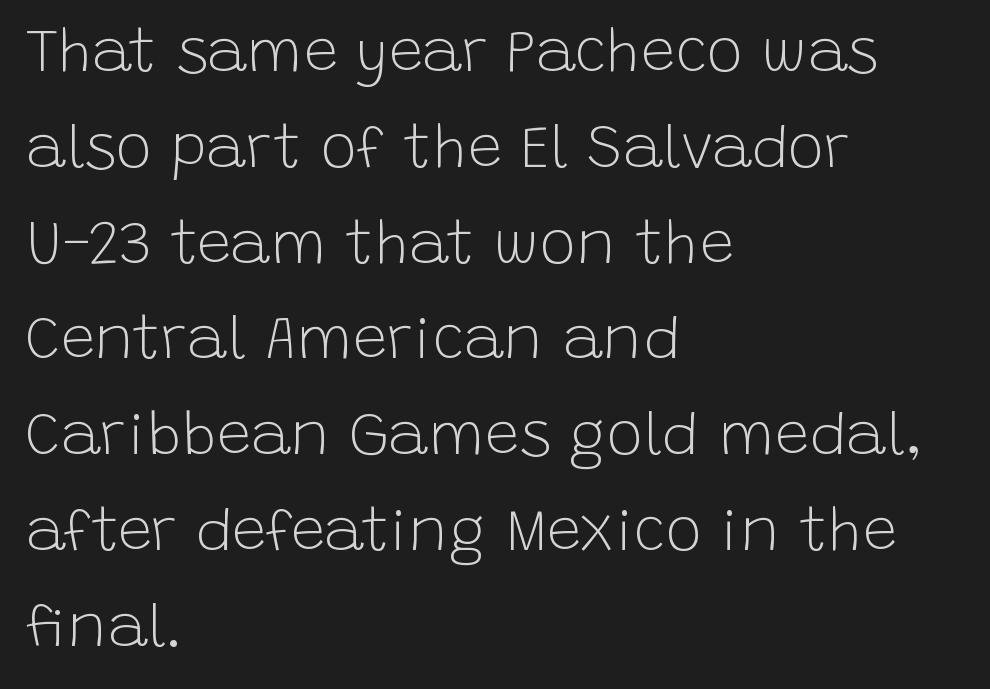
{"serif": "no", "italic": "no", "bold": "no", "weight": "light", "width": "normal", "stroke_contrast": "low", "x_height": "large", "monospaced": "no", "underline": "no", "align": "left", "line_spacing": "normal", "line_spacing_ratio": 1.57, "letter_spacing": "normal", "letter_spacing_em": 0.0, "glyph_px": 61}
